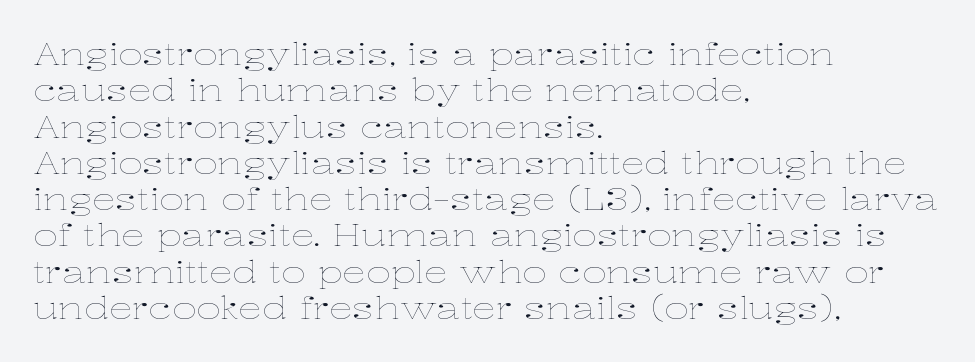
Q: Is the text bold? A: No.
Q: Is the text italic (slanted)? A: No, it is upright.
Q: Is the text underlined? A: No.
Q: How is the paragraph aligned? A: Left-aligned.
Q: Is the spacing between letters normal or unusually wide? A: Normal.
Q: Width (condensed, normal, or wide)? A: Wide.
Q: Stroke contrast? A: Low.
Q: x-height? A: Medium.
Q: Monospaced? A: No.
